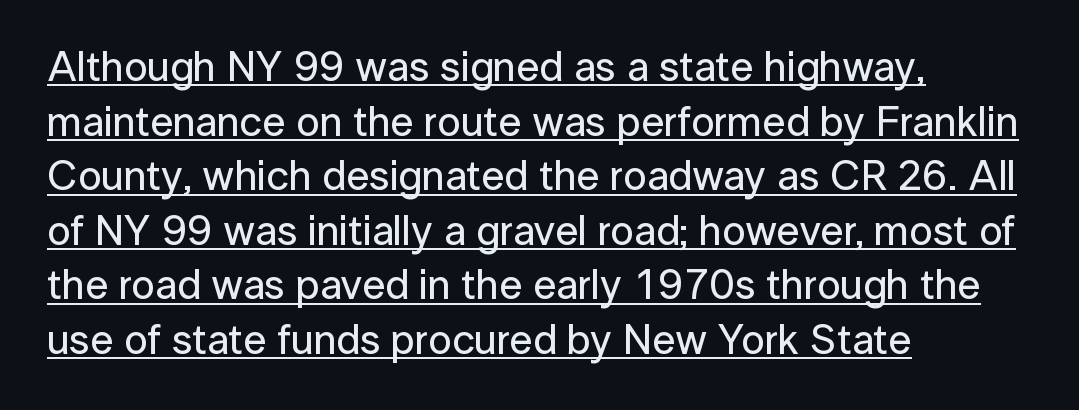
{"serif": "no", "italic": "no", "width": "normal", "stroke_contrast": "low", "x_height": "medium", "monospaced": "no", "underline": "yes", "align": "left", "line_spacing": "normal", "line_spacing_ratio": 1.3, "letter_spacing": "normal", "letter_spacing_em": 0.0, "glyph_px": 42}
